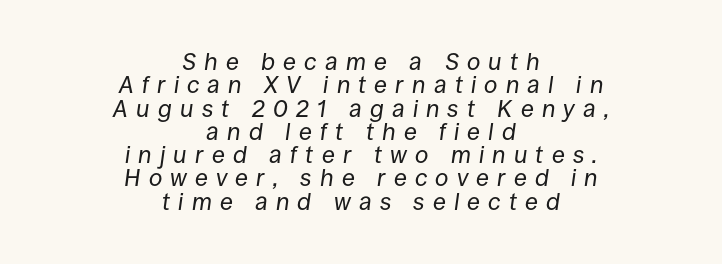
A typesetter would mark this as italic. These lines are centered, leaving both edges ragged. Stem width sits at or under what a default text font uses. Quick note: underline off. Line spacing here is tight.
